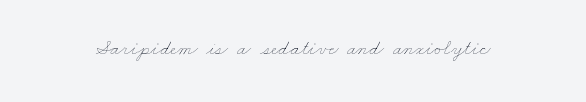
Q: Is the text bold? A: No.
Q: Is the text underlined? A: No.
Q: Is the spacing between letters normal or unusually wide? A: Normal.
